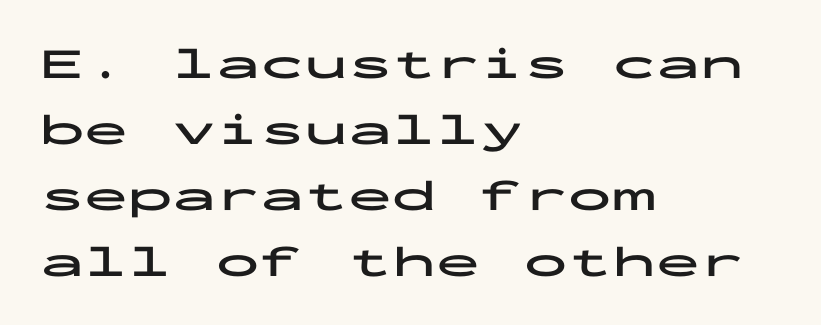
Is there any slant? The stems are plumb. Observe the absence of serifs on each vertical stroke in this sample. Layout note: lines flush left. Bare-footed words on every line. Short note: letters normally spaced.
